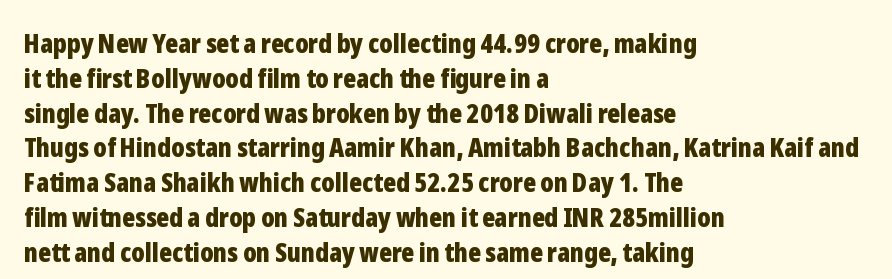
The image shows 27 px bold type, upright; set left-aligned, normal line spacing (1.29x), normal letter spacing, not underlined.
